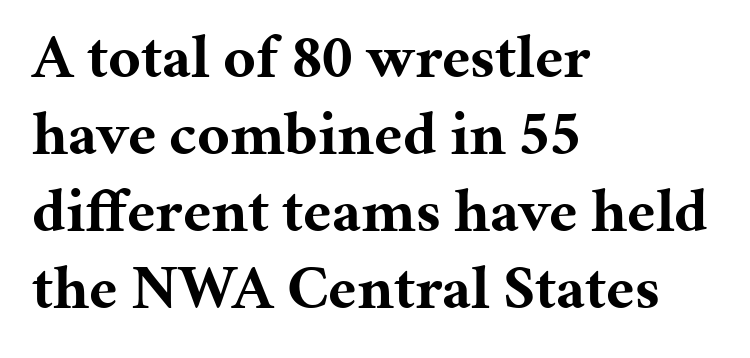
Q: Is the text bold? A: Yes.
Q: Is the text italic (slanted)? A: No, it is upright.
Q: Is the typeface a serif or a sans-serif typeface? A: Serif.
Q: Is the text underlined? A: No.
Q: How is the paragraph aligned? A: Left-aligned.
Q: Is the spacing between letters normal or unusually wide? A: Normal.
Q: Width (condensed, normal, or wide)? A: Normal.
Q: Stroke contrast? A: Medium.
Q: x-height? A: Medium.
Q: Monospaced? A: No.
